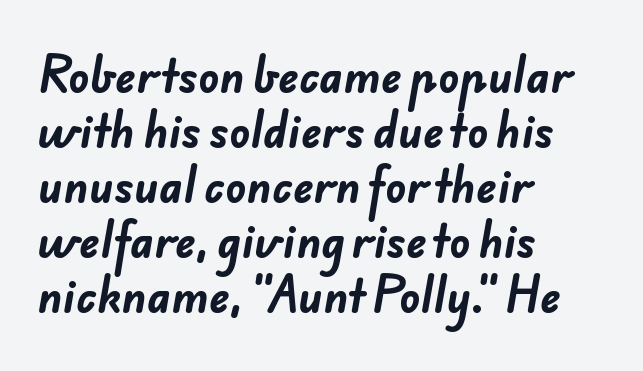
The image shows 43 px bold sans-serif type; set left-aligned, normal line spacing (1.28x), normal letter spacing, not underlined; low stroke contrast and a small x-height.
